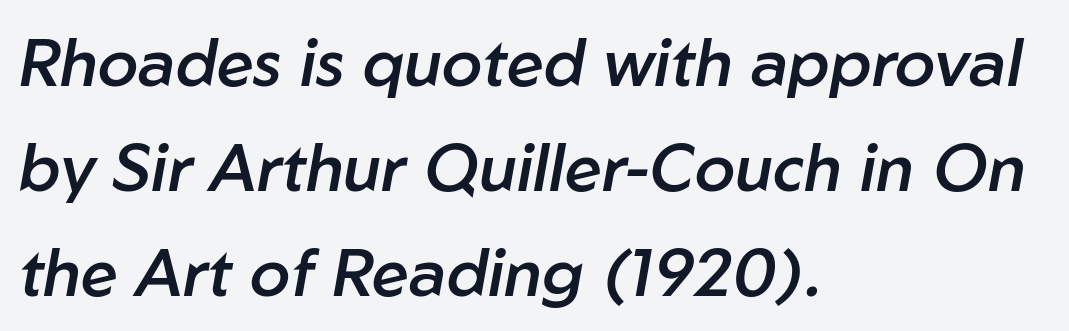
The leading is moderate, giving the passage an even texture. This sample has the flowing, uneven cadence of proportional lettering. The space beneath each line is pristine and unruled. The passage shown leans; its letterforms are oblique.
